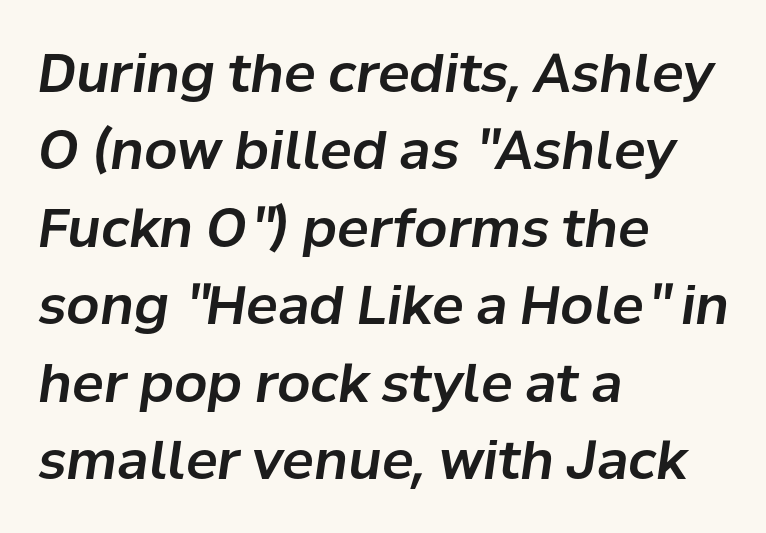
{"italic": "yes", "lean": "right", "slant_degrees": 8, "width": "normal", "stroke_contrast": "low", "x_height": "medium", "monospaced": "no", "underline": "no", "align": "left", "line_spacing": "normal", "line_spacing_ratio": 1.46, "letter_spacing": "normal", "letter_spacing_em": 0.0, "glyph_px": 53}
